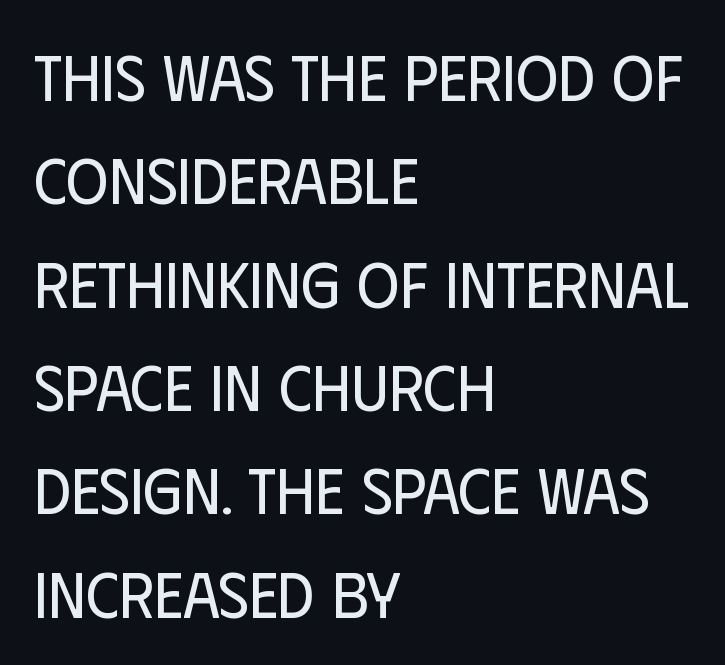
{"serif": "no", "italic": "no", "bold": "no", "weight": "regular", "width": "condensed", "stroke_contrast": "low", "x_height": "large", "monospaced": "no", "underline": "no", "align": "left", "line_spacing": "normal", "line_spacing_ratio": 1.59, "letter_spacing": "normal", "letter_spacing_em": 0.0, "glyph_px": 65}
